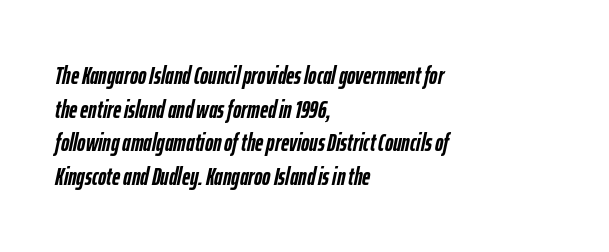
The image shows 25 px bold type, italic (leaning right); set left-aligned, normal line spacing (1.35x), normal letter spacing, not underlined.
